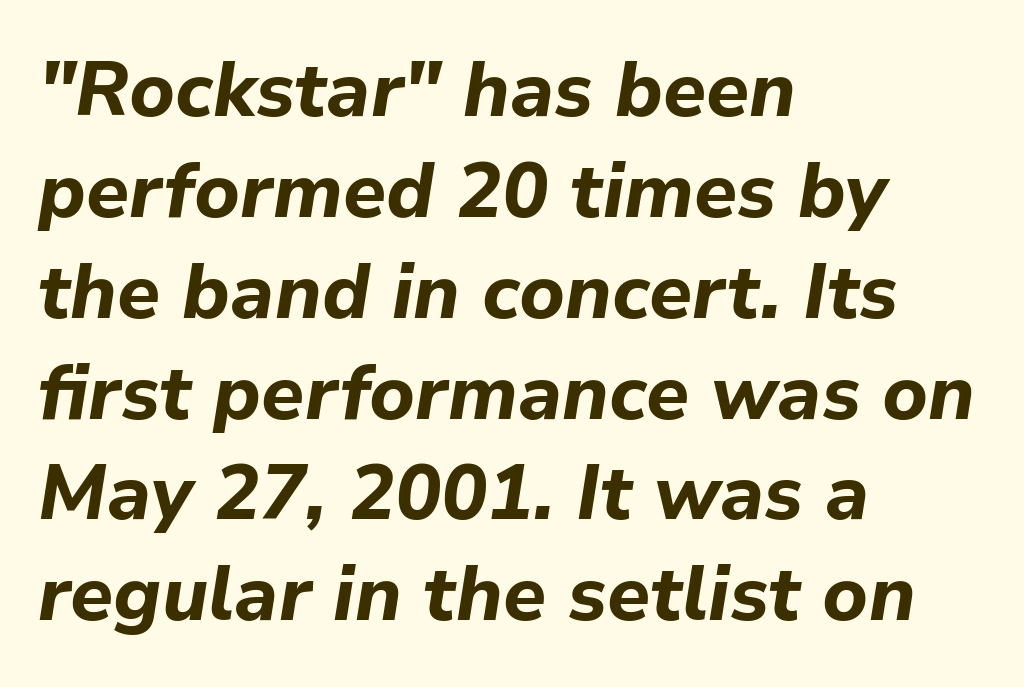
The image shows 77 px bold type, italic (leaning right); set left-aligned, normal line spacing (1.31x), normal letter spacing, not underlined; low stroke contrast and a medium x-height.
